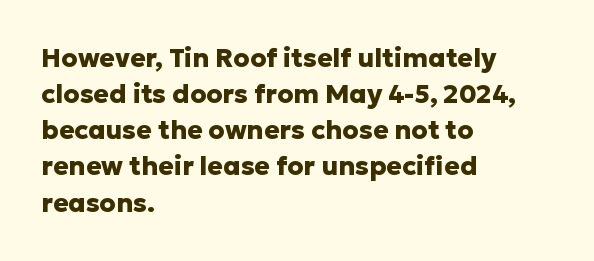
The image shows 26 px bold type, upright; set left-aligned, normal line spacing (1.39x), normal letter spacing, not underlined.
